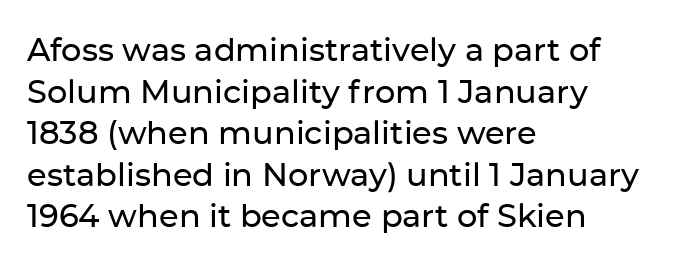
{"serif": "no", "italic": "no", "width": "normal", "stroke_contrast": "low", "x_height": "medium", "monospaced": "no", "underline": "no", "align": "left", "line_spacing": "normal", "line_spacing_ratio": 1.3, "letter_spacing": "normal", "letter_spacing_em": 0.0, "glyph_px": 32}
